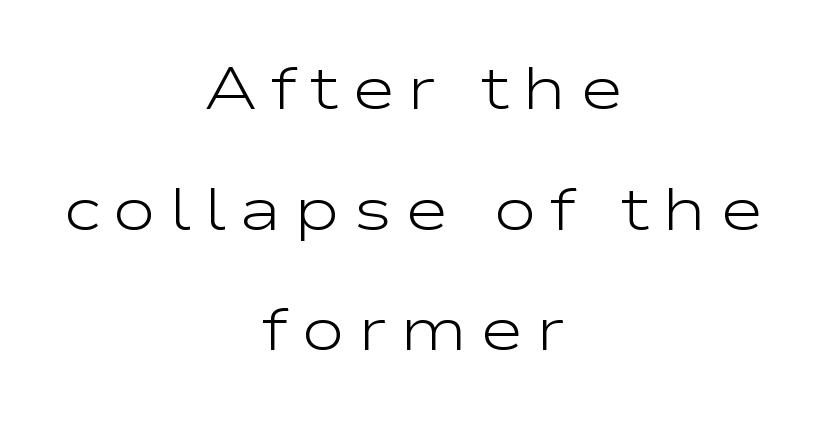
Spacing verdict: proportional, widths tailored to each character. On a weight scale, this lands at 450 or below. The typesetter chose a symmetrical, centered arrangement here. Substantial extra tracking has been applied to these lines. Each row of text sits above clean, open space. A roman cut, with each character standing at attention.
